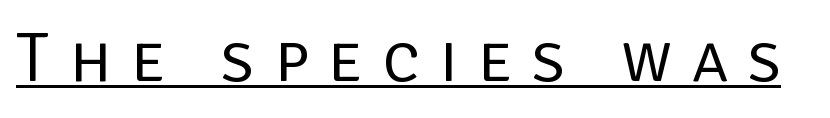
The image shows 69 px regular-weight sans-serif type, upright; set unusually wide letter spacing (+0.29 em), underlined; low stroke contrast and a large x-height.
